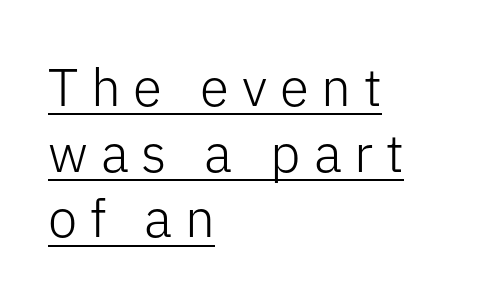
The paragraph shown leans on its left margin. The font family rendered here belongs to the sans-serif group. Caption: face not bold, strokes unweighted. Substantial extra tracking has been applied to these lines.
